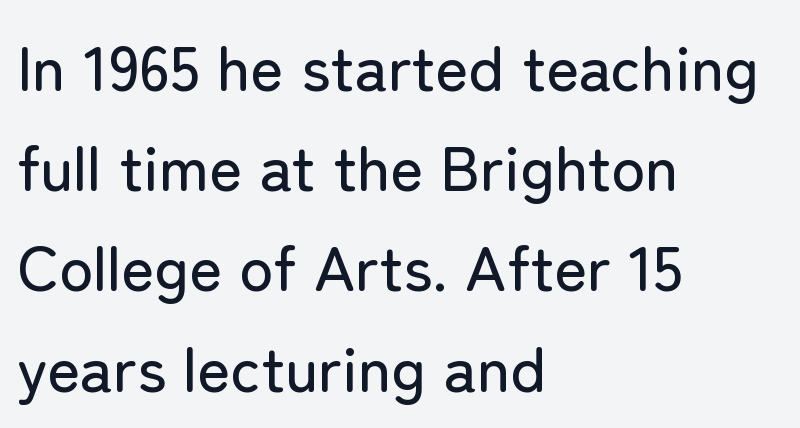
Q: Is the text italic (slanted)? A: No, it is upright.
Q: Is the typeface a serif or a sans-serif typeface? A: Sans-serif.
Q: Is the text underlined? A: No.
Q: How is the paragraph aligned? A: Left-aligned.
Q: Is the spacing between letters normal or unusually wide? A: Normal.
Q: Is the spacing between lines tight, normal or loose? A: Normal.
Q: Width (condensed, normal, or wide)? A: Normal.
Q: Stroke contrast? A: Low.
Q: x-height? A: Medium.
Q: Monospaced? A: No.
